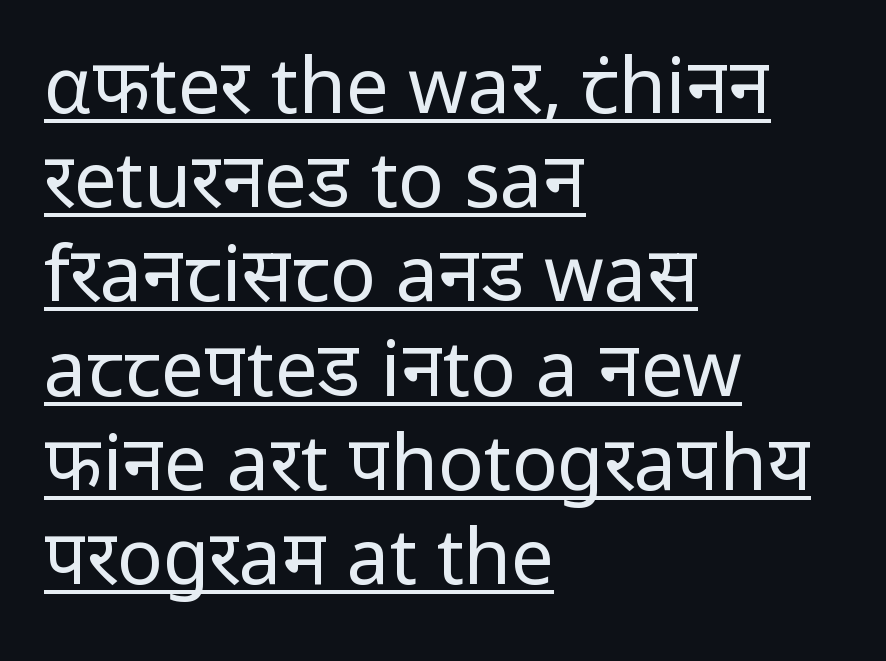
The passage shown has conventional tracking throughout. Ordinary non-slanted type is in use. Unbolded letterforms with no extra heft. Does the type have serifs? No, each stem ends abruptly. Underlining? Definitely there. The face used here is proportionally spaced, like ordinary book or web type.
